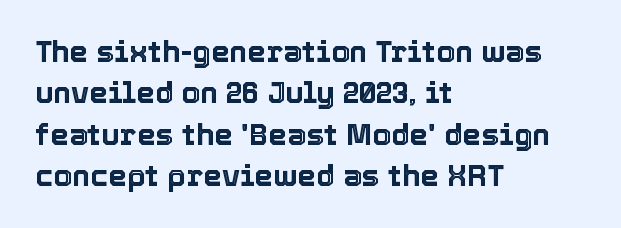
Leftover space on each line is placed entirely after the last word. The passage shown is not underscored anywhere. This rendering leaves character spacing at its baseline value. Posture: upright roman.
